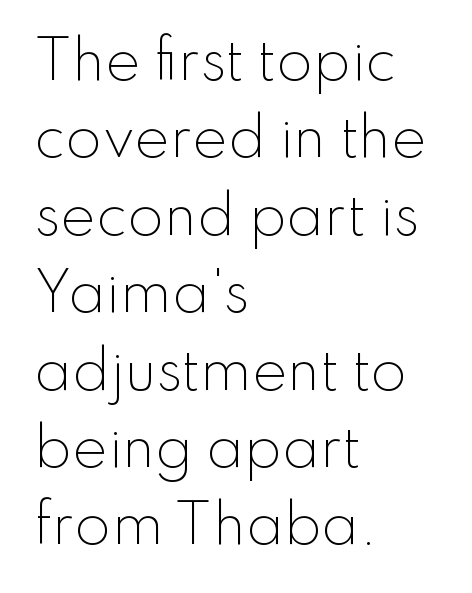
{"serif": "no", "italic": "no", "bold": "no", "weight": "light", "width": "normal", "stroke_contrast": "low", "x_height": "small", "monospaced": "no", "underline": "no", "align": "left", "line_spacing": "normal", "line_spacing_ratio": 1.46, "letter_spacing": "normal", "letter_spacing_em": 0.0, "glyph_px": 53}
